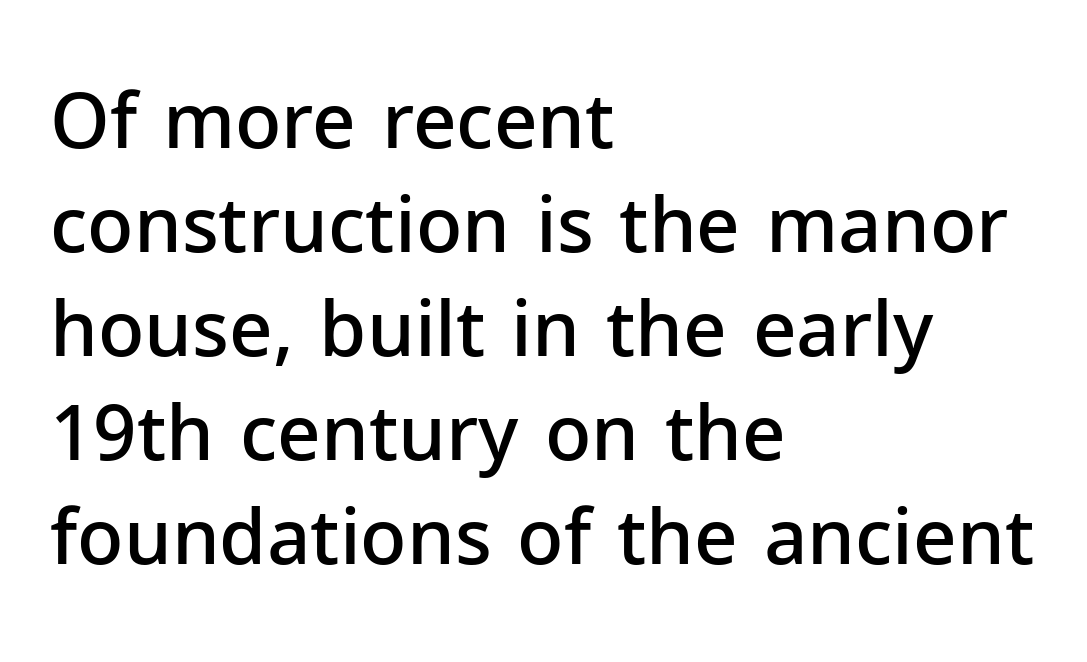
Q: Is the text bold? A: Semi-bold.
Q: Is the text italic (slanted)? A: No, it is upright.
Q: Is the typeface a serif or a sans-serif typeface? A: Sans-serif.
Q: Is the text underlined? A: No.
Q: How is the paragraph aligned? A: Left-aligned.
Q: Is the spacing between letters normal or unusually wide? A: Normal.
Q: Is the spacing between lines tight, normal or loose? A: Normal.
Q: Width (condensed, normal, or wide)? A: Normal.
Q: Stroke contrast? A: Low.
Q: x-height? A: Medium.
Q: Monospaced? A: No.
